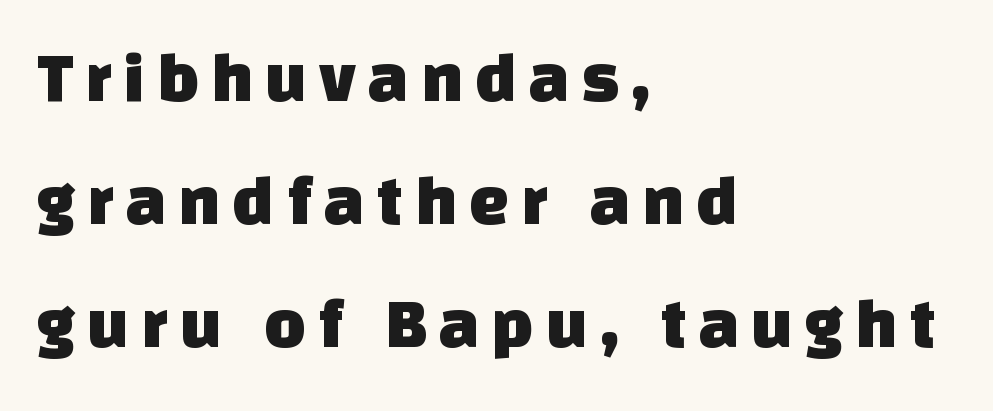
The image shows 71 px sans-serif type; set left-aligned, line spacing 1.73x, not underlined; low stroke contrast and a large x-height.
